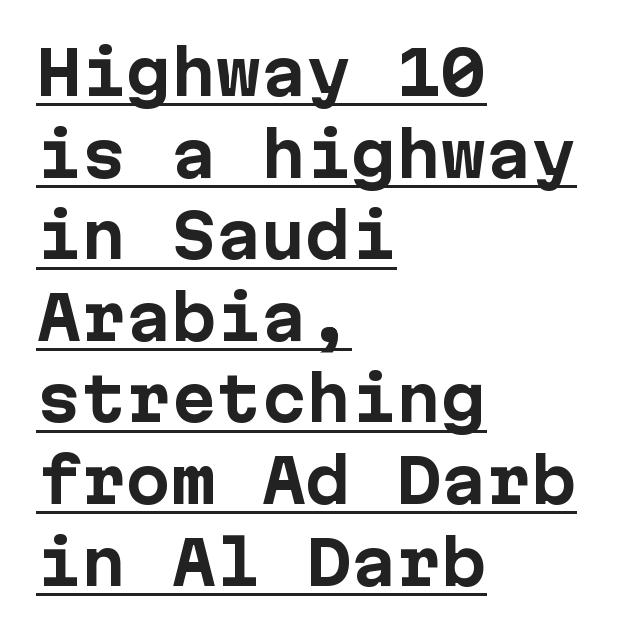
Q: Is the text bold? A: Yes.
Q: Is the text italic (slanted)? A: No, it is upright.
Q: Is the typeface a serif or a sans-serif typeface? A: Sans-serif.
Q: Is the text underlined? A: Yes.
Q: How is the paragraph aligned? A: Left-aligned.
Q: Is the spacing between letters normal or unusually wide? A: Normal.
Q: Is the spacing between lines tight, normal or loose? A: Normal.
Q: Width (condensed, normal, or wide)? A: Normal.
Q: Stroke contrast? A: Low.
Q: x-height? A: Medium.
